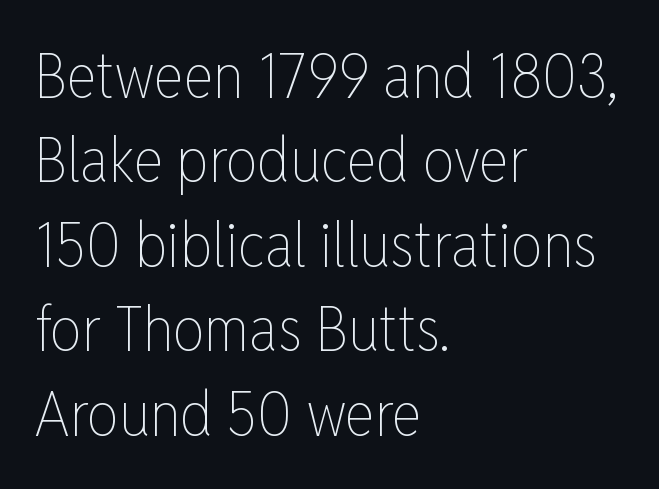
The rendering uses natural spacing where letterforms have individual widths. Check under the words: just untouched page. Short note: letters normally spaced. These lines were composed using upright roman letters. Heaviness? Minimal to ordinary, like unemphasized prose. The space between consecutive lines is moderate.
